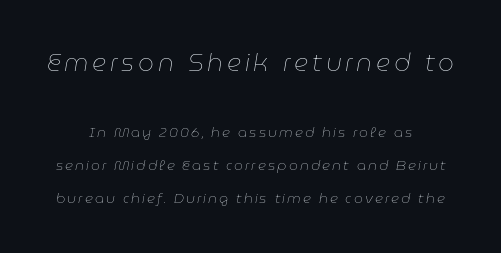
{"italic": "yes", "lean": "right", "slant_degrees": 9, "bold": "no", "underline": "no", "line_spacing": "loose", "line_spacing_ratio": 2.34, "larger_block": "first", "size_ratio": 1.79, "glyph_px": 25}
